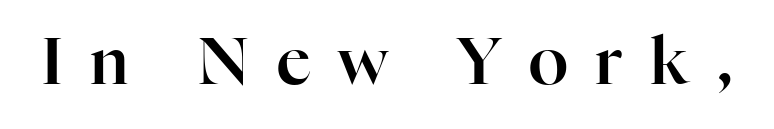
Q: Is the text italic (slanted)? A: No, it is upright.
Q: Is the typeface a serif or a sans-serif typeface? A: Serif.
Q: Is the text underlined? A: No.
Q: Is the spacing between letters normal or unusually wide? A: Unusually wide.
Q: Width (condensed, normal, or wide)? A: Normal.
Q: Stroke contrast? A: High.
Q: x-height? A: Medium.
Q: Monospaced? A: No.
